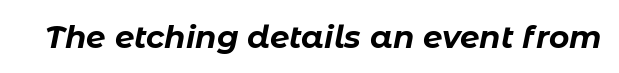
The image shows 31 px bold type, italic (leaning right); set normal letter spacing, not underlined; low stroke contrast and a medium x-height.
